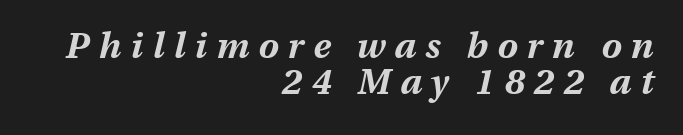
The image shows 36 px bold type, italic (leaning right); set right-aligned, tight line spacing (1.01x), unusually wide letter spacing (+0.26 em), not underlined; medium stroke contrast and a medium x-height.
